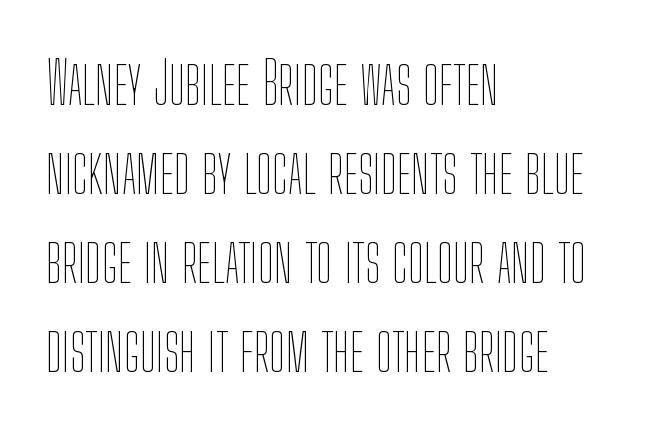
The strip under each line holds only bare page. A normal amount of white space separates one row of letters from the next. The specimen reads as upright at a glance. Is this a heavy cut? Hardly; it is regular or lighter. The type is set solid horizontally, with unmodified tracking.
